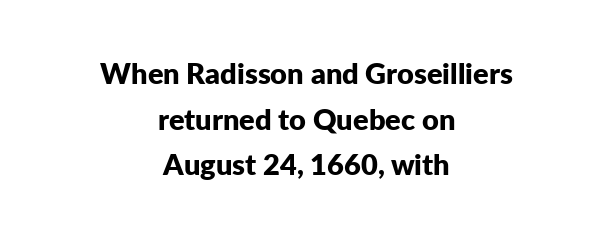
Q: Is the text bold? A: Yes.
Q: Is the text italic (slanted)? A: No, it is upright.
Q: Is the typeface a serif or a sans-serif typeface? A: Sans-serif.
Q: Is the text underlined? A: No.
Q: How is the paragraph aligned? A: Centered.
Q: Is the spacing between letters normal or unusually wide? A: Normal.
Q: Is the spacing between lines tight, normal or loose? A: Normal.
Q: Width (condensed, normal, or wide)? A: Normal.
Q: Stroke contrast? A: Low.
Q: x-height? A: Medium.
Q: Monospaced? A: No.
